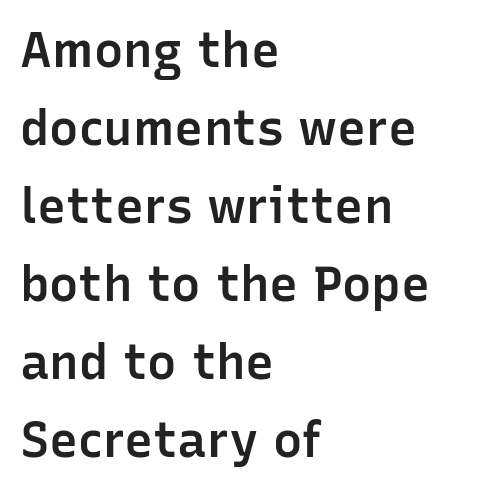
The image shows 49 px semibold sans-serif type, upright; set left-aligned, normal line spacing (1.59x), normal letter spacing, not underlined; low stroke contrast and a medium x-height.
